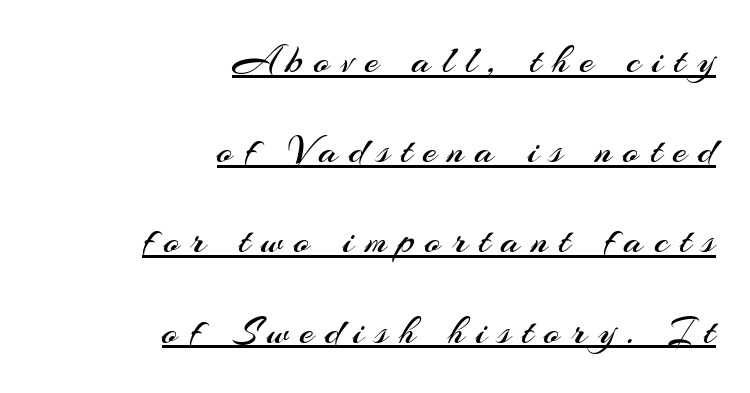
The letters advance in unequal steps, a hallmark of proportional type. I'd call this a sans setting — the letters go barefoot. Horizontally, the lines are justified to the trailing edge only. The words here are underlined. Weight: not bold — regular or lighter. Regarding leading, the lines here are spaced well apart.
